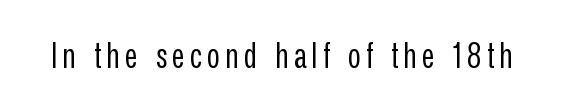
{"serif": "no", "italic": "no", "bold": "no", "weight": "regular", "width": "condensed", "stroke_contrast": "low", "x_height": "medium", "monospaced": "no", "underline": "no", "glyph_px": 35}
